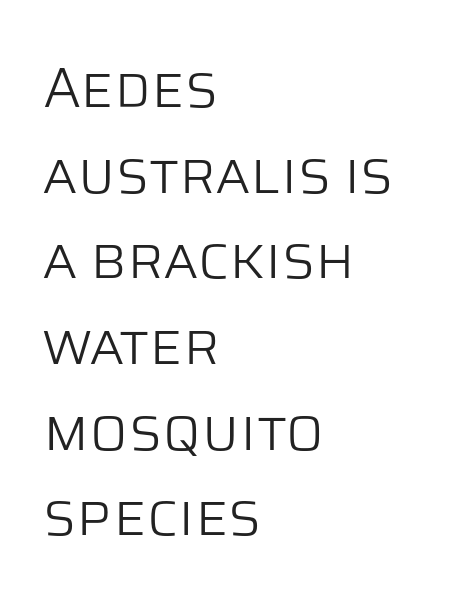
The image shows 56 px light sans-serif type, upright; set left-aligned, normal line spacing (1.53x), normal letter spacing, not underlined; low stroke contrast and a large x-height.
